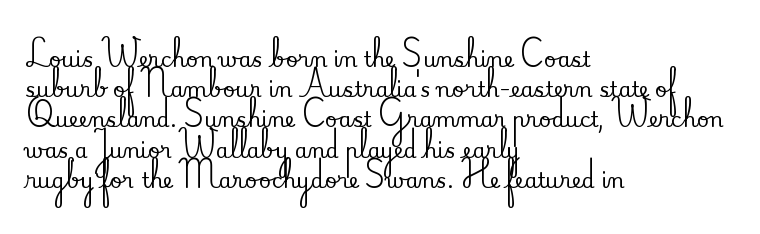
The image shows 21 px text type, upright; set left-aligned, normal line spacing (1.44x), normal letter spacing, not underlined.
